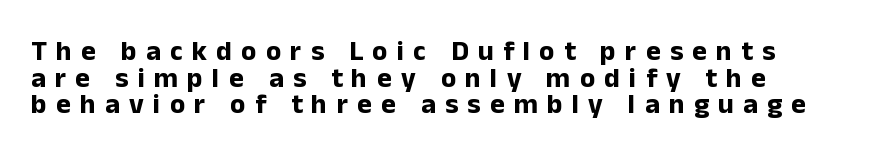
The image shows 28 px bold sans-serif type, upright; set left-aligned, tight line spacing (0.95x), unusually wide letter spacing (+0.33 em), not underlined; low stroke contrast and a medium x-height.
